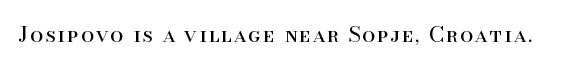
Nope, not italic — everything's standing straight. Weight: regular or lighter. This rendering features lettering with no underline.
